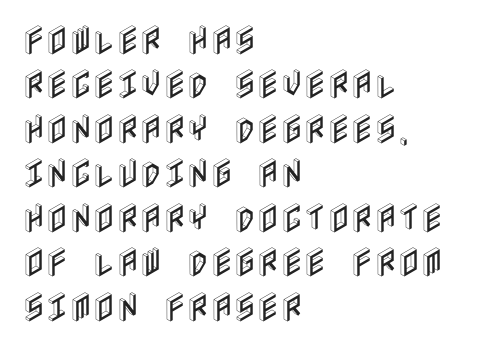
The image shows 32 px condensed type, upright; set left-aligned, normal line spacing (1.39x), normal letter spacing, not underlined; a large x-height.
